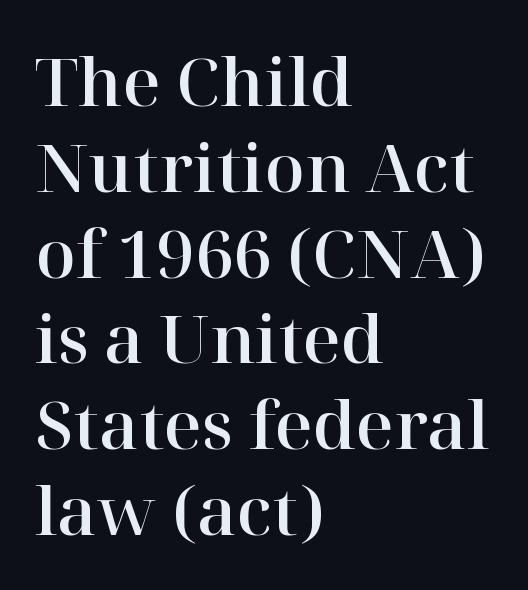
{"serif": "yes", "italic": "no", "width": "normal", "stroke_contrast": "high", "x_height": "medium", "monospaced": "no", "underline": "no", "align": "left", "line_spacing": "normal", "line_spacing_ratio": 1.3, "letter_spacing": "normal", "letter_spacing_em": 0.0, "glyph_px": 66}
